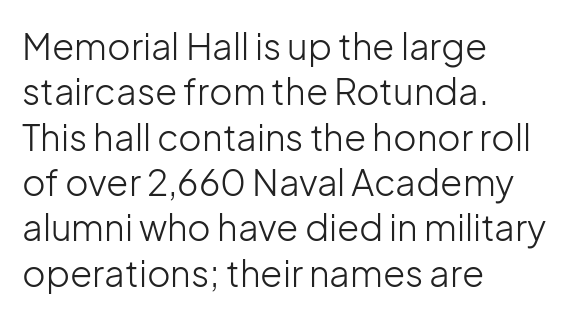
The image shows 36 px light sans-serif type, upright; set left-aligned, normal line spacing (1.26x), normal letter spacing, not underlined; low stroke contrast and a medium x-height.
